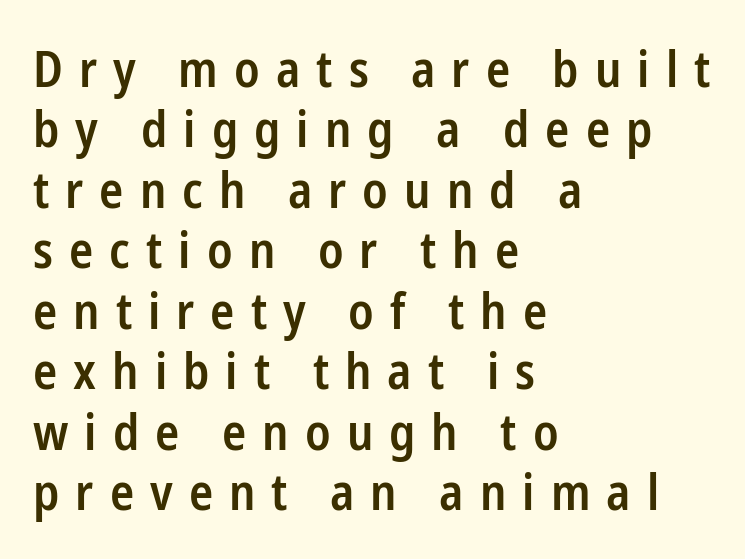
The image shows 50 px semibold, condensed sans-serif type, upright; set left-aligned, line spacing 1.21x, unusually wide letter spacing (+0.32 em), not underlined; low stroke contrast and a medium x-height.
